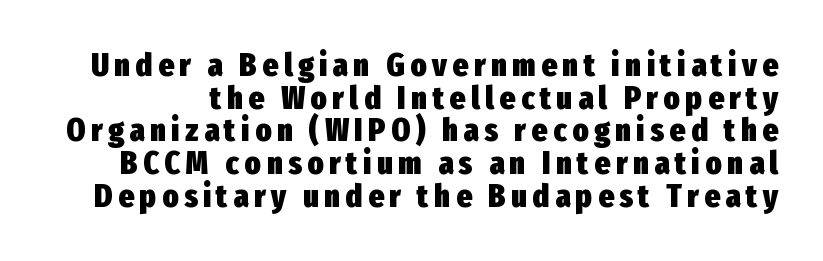
{"serif": "no", "italic": "no", "bold": "yes", "weight": "heavy", "width": "condensed", "stroke_contrast": "low", "x_height": "medium", "monospaced": "no", "underline": "no", "line_spacing": "tight", "line_spacing_ratio": 0.99, "glyph_px": 33}
